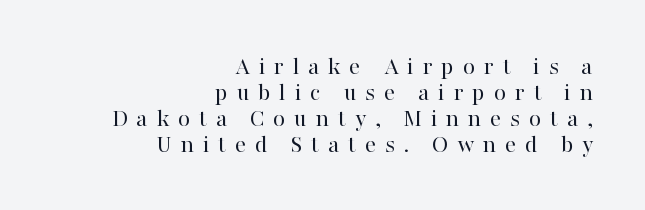
Q: Is the text bold? A: No.
Q: Is the text italic (slanted)? A: No, it is upright.
Q: Is the text underlined? A: No.
Q: How is the paragraph aligned? A: Right-aligned.
Q: Is the spacing between letters normal or unusually wide? A: Unusually wide.
Q: Is the spacing between lines tight, normal or loose? A: Tight.
